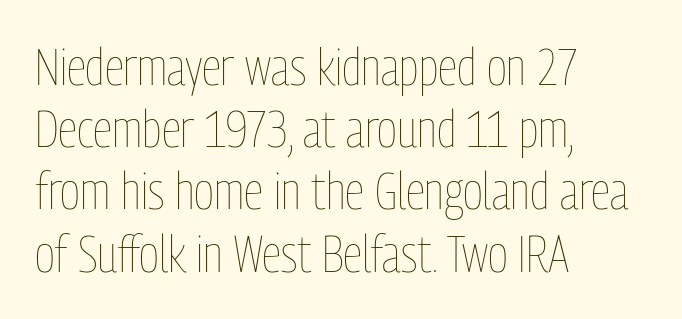
Ink coverage per letter is moderate at most. All the whitespace from short lines collects on the right. Do the characters align in a grid? No, the font is proportional. Quick note: not italic, upright. Nobody drew a line under any word here. Spacing between characters is what you'd get straight out of the box.
